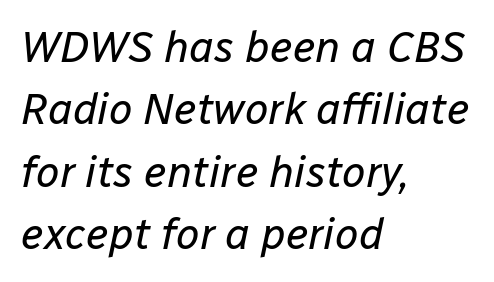
The image shows 43 px regular-weight type, italic (leaning right); set left-aligned, normal line spacing (1.45x), normal letter spacing, not underlined; low stroke contrast and a medium x-height.
